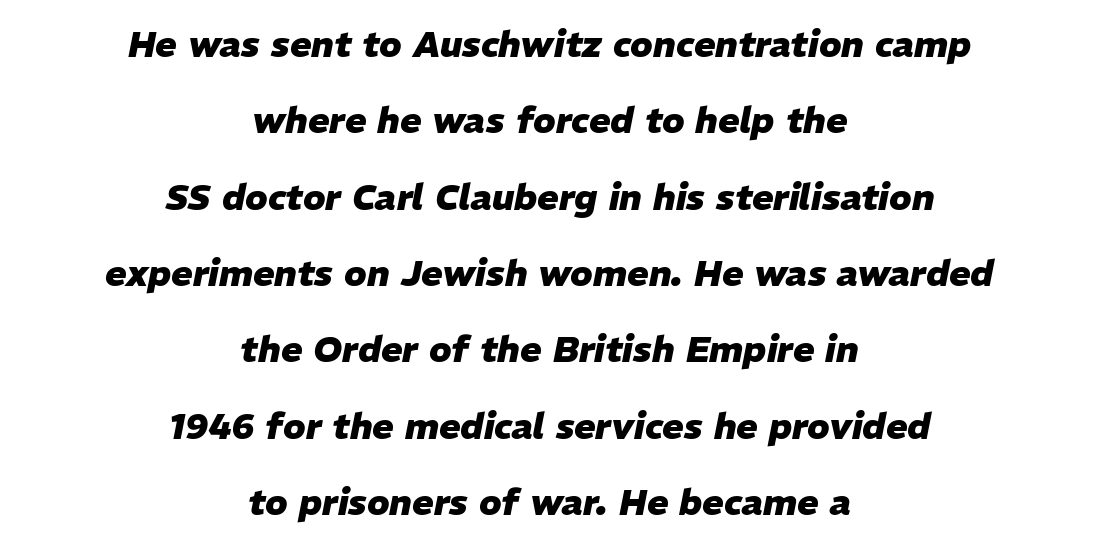
The image shows 36 px heavy type, italic (leaning right); set centered, loose line spacing (2.12x), normal letter spacing, not underlined; low stroke contrast and a medium x-height.
